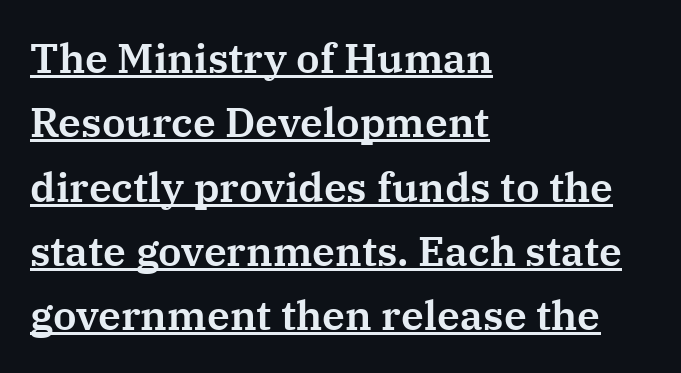
The letters advance in unequal steps, a hallmark of proportional type. Every row of glyphs begins at an identical x-position on the left. These lines keep a tight, regular rhythm from letter to letter. Rendered with straight, roman letterforms.
